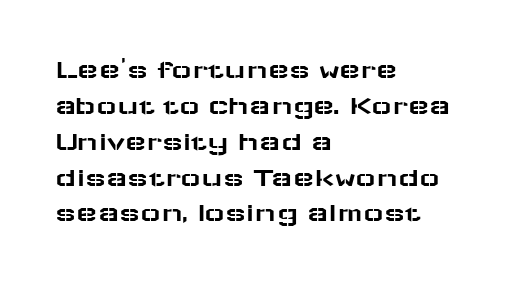
The characters display no serif detailing; their extremities are plain. Standard letterfit; no display-style spreading of the glyphs. No word sits above an underline. The leading is moderate, giving the passage an even texture.
